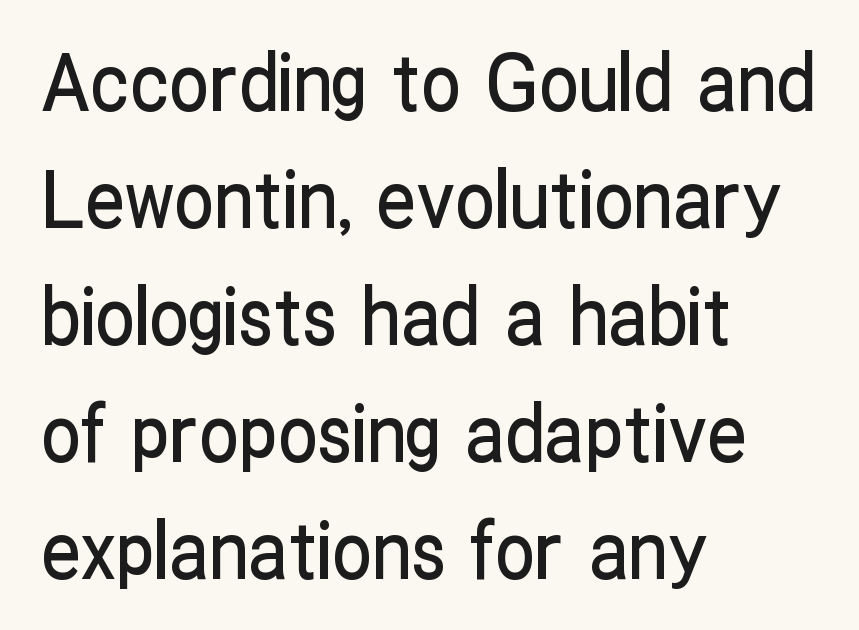
The paragraph shown leans on its left margin. What's the leading like? Ordinary, nothing unusual. The glyphs in this specimen are sans serif. The face used here is rendered with its standard letterfit. Has an underline been added? It has not. Ordinary non-slanted type is in use.
